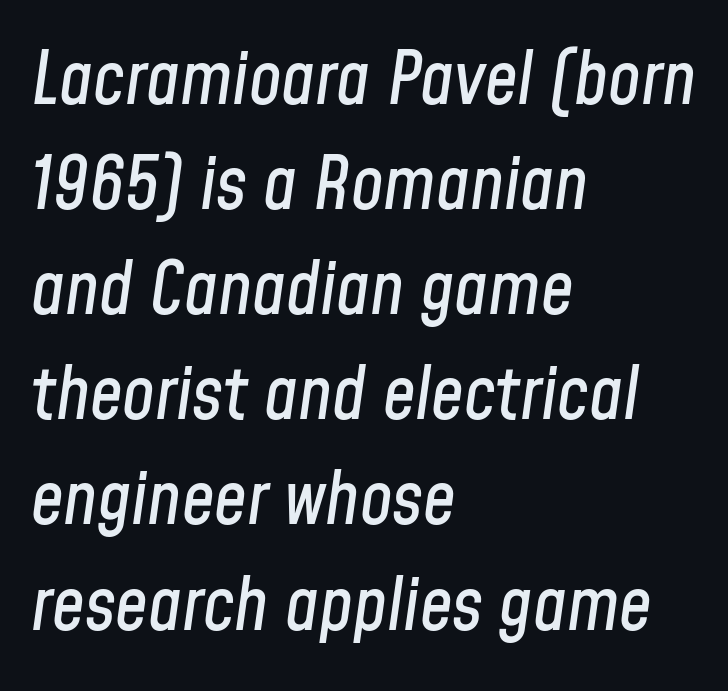
The image shows 73 px condensed type, italic (leaning right); set left-aligned, normal line spacing (1.44x), normal letter spacing, not underlined; low stroke contrast and a medium x-height.
